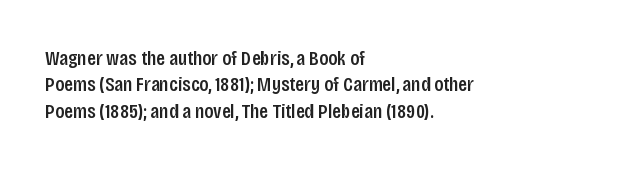
The image shows 21 px text type, upright; set left-aligned, normal line spacing (1.26x), normal letter spacing, not underlined.
